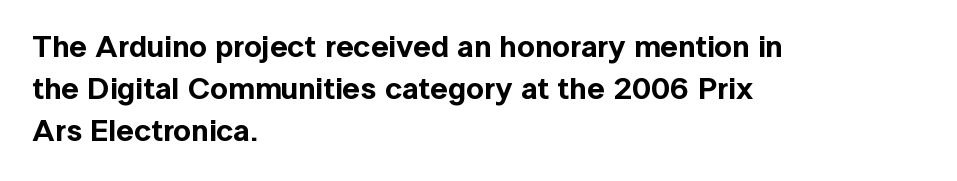
{"serif": "no", "italic": "no", "width": "normal", "x_height": "medium", "monospaced": "no", "underline": "no", "align": "left", "line_spacing": "normal", "line_spacing_ratio": 1.36, "letter_spacing": "normal", "letter_spacing_em": 0.0, "glyph_px": 31}
